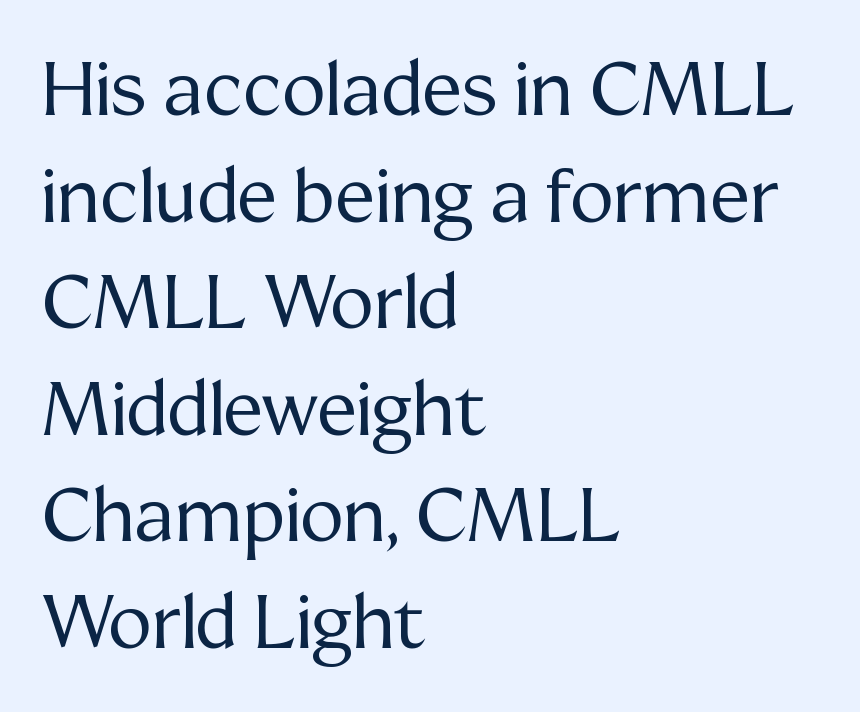
The image shows 74 px regular-weight serif type, upright; set left-aligned, normal line spacing (1.44x), normal letter spacing, not underlined; medium stroke contrast and a medium x-height.
